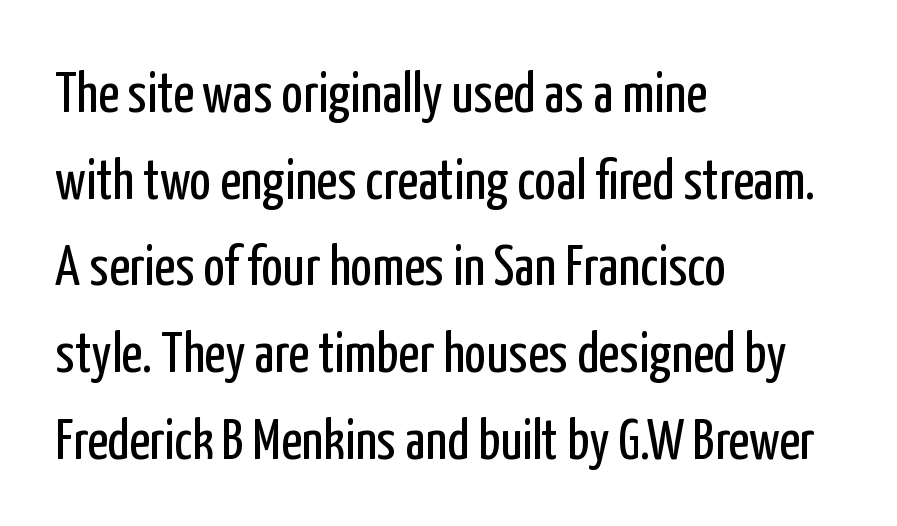
{"serif": "no", "italic": "no", "bold": "no", "weight": "regular", "width": "condensed", "stroke_contrast": "low", "x_height": "medium", "monospaced": "no", "underline": "no", "align": "left", "line_spacing": "normal", "line_spacing_ratio": 1.52, "letter_spacing": "normal", "letter_spacing_em": 0.0, "glyph_px": 57}
